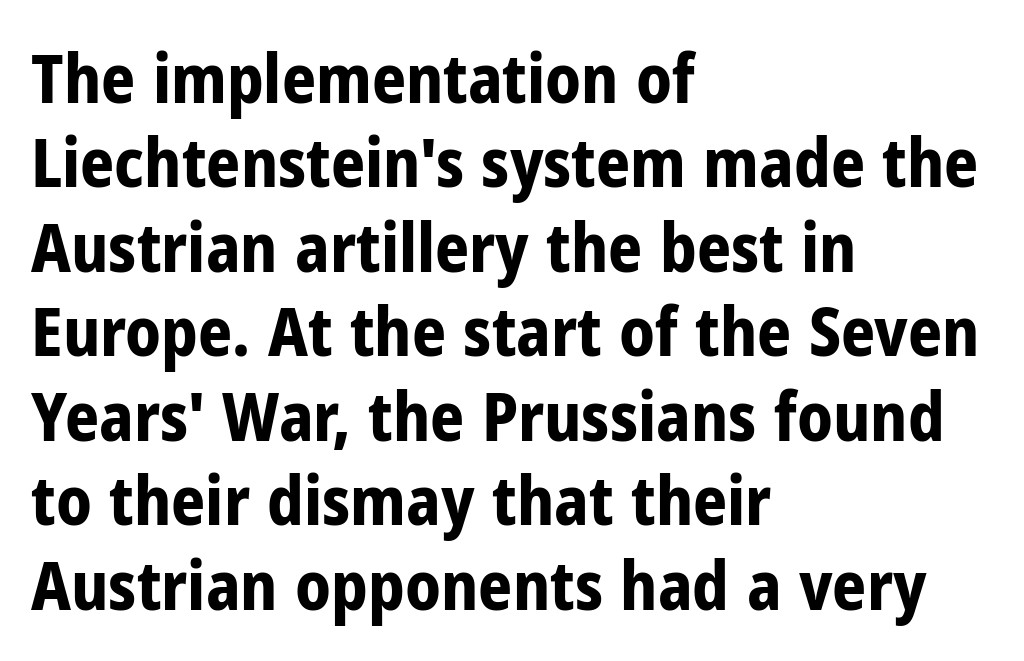
The image shows 67 px bold, condensed sans-serif type, upright; set left-aligned, normal line spacing (1.26x), normal letter spacing, not underlined; low stroke contrast and a medium x-height.
